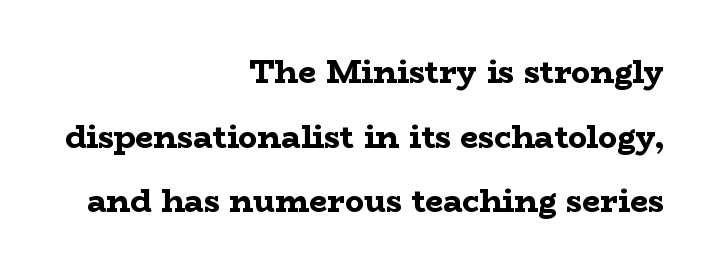
Q: Is the text bold? A: Yes.
Q: Is the text italic (slanted)? A: No, it is upright.
Q: Is the typeface a serif or a sans-serif typeface? A: Serif.
Q: Is the text underlined? A: No.
Q: How is the paragraph aligned? A: Right-aligned.
Q: Is the spacing between letters normal or unusually wide? A: Normal.
Q: Is the spacing between lines tight, normal or loose? A: Loose.
Q: Width (condensed, normal, or wide)? A: Wide.
Q: Stroke contrast? A: Low.
Q: x-height? A: Medium.
Q: Monospaced? A: No.
